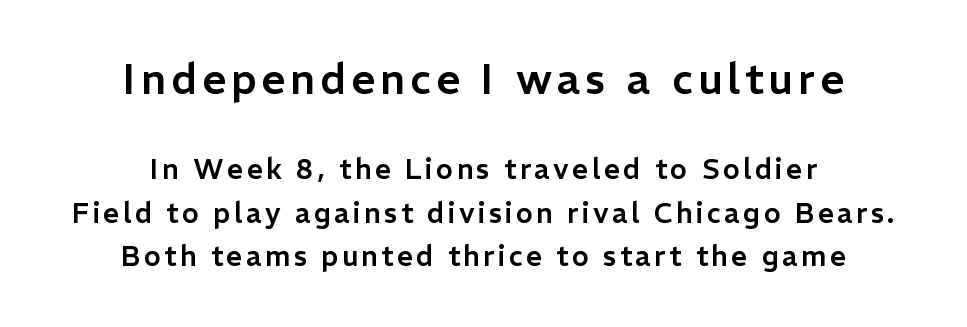
The image shows 42 px sans-serif type, upright; set centered, normal line spacing (1.56x), not underlined; the first (top) block is 1.5x larger; low stroke contrast and a medium x-height.
